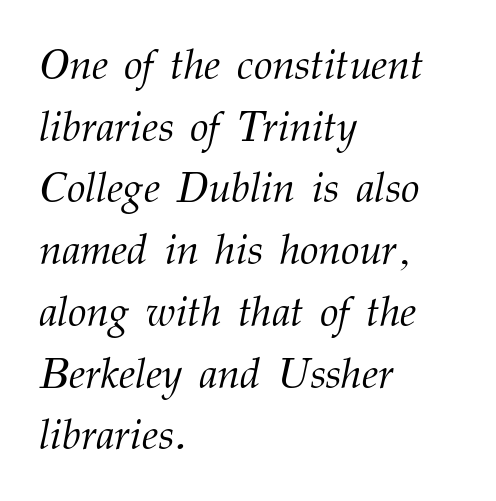
{"serif": "yes", "italic": "yes", "lean": "right", "slant_degrees": 12, "bold": "no", "weight": "light", "width": "normal", "stroke_contrast": "medium", "x_height": "medium", "monospaced": "no", "underline": "no", "align": "left", "line_spacing": "normal", "line_spacing_ratio": 1.47, "letter_spacing": "normal", "letter_spacing_em": 0.0, "glyph_px": 42}
